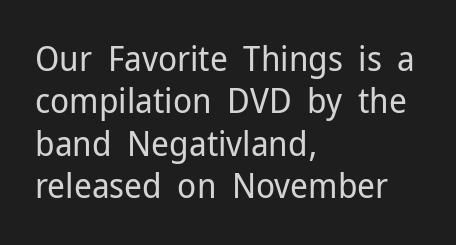
This sample uses plain, unmodified letter spacing. The passage is arranged the way most books set body copy — flush left. Weight: in the light-to-regular range. A typesetter would call this proportional, since set widths differ per character. Vertical strokes here are truly vertical. Nothing sits at the stroke ends, so this counts as sans-serif.
